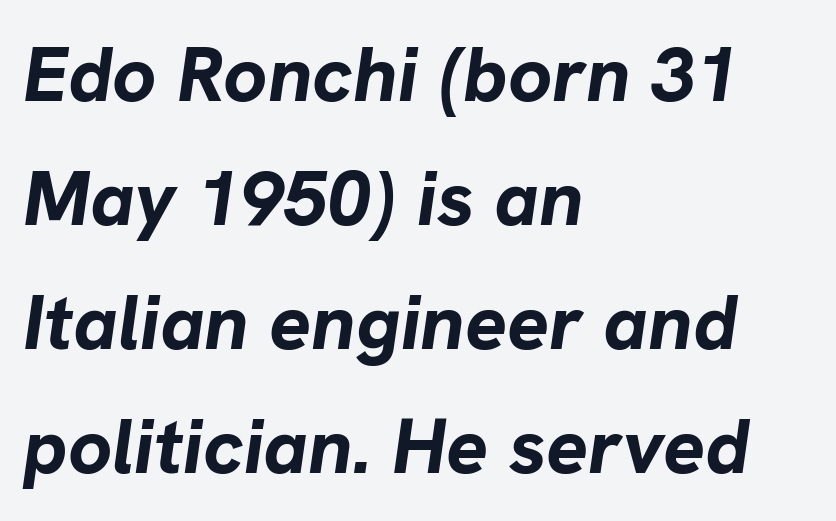
Line spacing here is normal. These lines carry a lot of weight — the face is fully bold. The ragged edge is on the right, which tells us the setting is flush left. The letters advance in unequal steps, a hallmark of proportional type.
